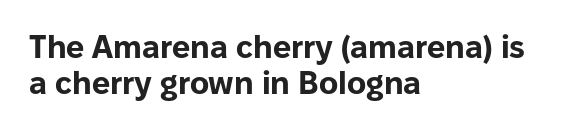
{"serif": "no", "italic": "no", "bold": "yes", "weight": "bold", "width": "normal", "stroke_contrast": "low", "x_height": "medium", "monospaced": "no", "underline": "no", "align": "left", "line_spacing": "tight", "line_spacing_ratio": 1.12, "letter_spacing": "normal", "letter_spacing_em": 0.0, "glyph_px": 32}
